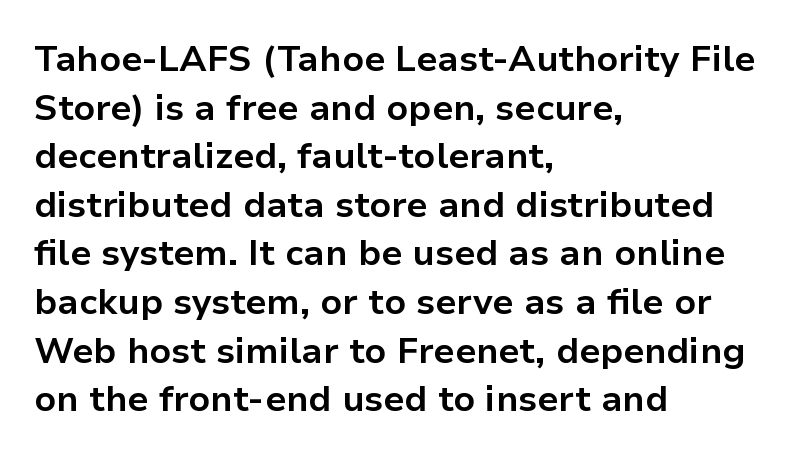
{"serif": "no", "italic": "no", "bold": "yes", "weight": "bold", "width": "normal", "stroke_contrast": "low", "x_height": "medium", "monospaced": "no", "underline": "no", "align": "left", "line_spacing": "normal", "line_spacing_ratio": 1.35, "letter_spacing": "normal", "letter_spacing_em": 0.0, "glyph_px": 36}
